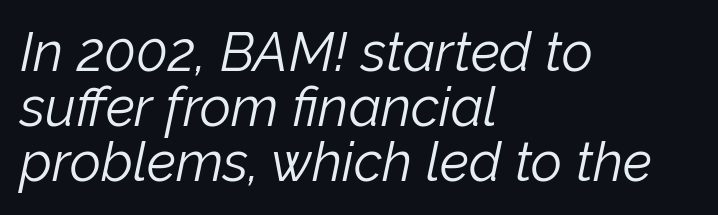
The weight would be labelled regular, book, light, or lighter still. The passage shown is typed in a proportional face where columns would drift. One glance says dense: line gaps are narrower than usual. Short note: letters normally spaced.
